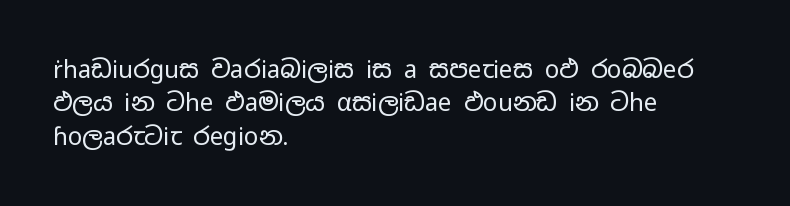
{"italic": "no", "bold": "no", "underline": "no", "align": "left", "line_spacing": "normal", "line_spacing_ratio": 1.39, "letter_spacing": "normal", "letter_spacing_em": 0.0, "glyph_px": 24}
